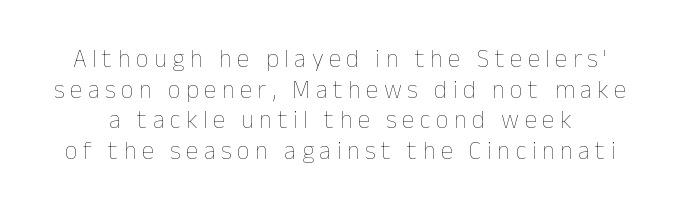
Rule under the text: the space is simply empty. On a weight scale, this lands at 450 or below. The letters stand upright; this is a roman face. Loose tracking; the words dissolve into strings of separated letters.
